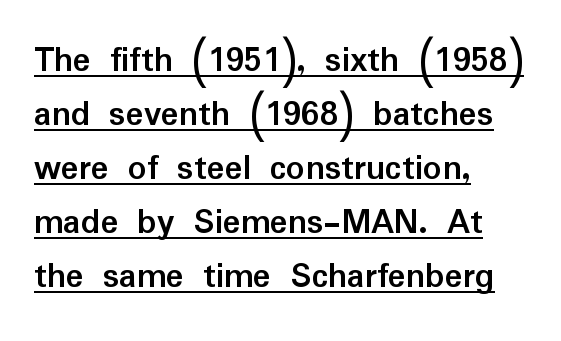
Interline gaps are of average width in this sample. The face used here is rendered with its standard letterfit. The rendering anchors every line to the left-hand side. Character widths vary here, with narrow letters taking less room than wide ones.
